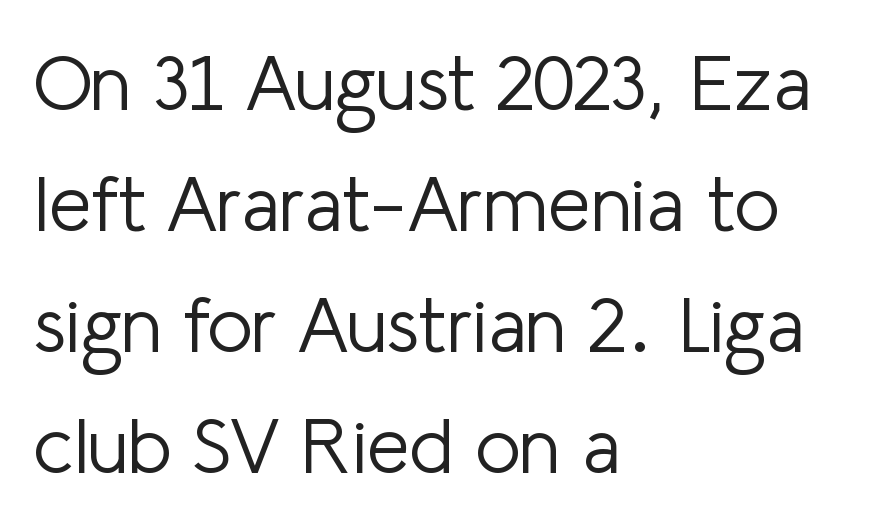
The cut favours lightness, reaching ordinary text weight at its darkest. The rendering uses natural spacing where letterforms have individual widths. Letterform terminals end flat and unadorned throughout the passage. This is roman type, the default non-slanted kind. This block has exactly the height ordinary leading produces.
